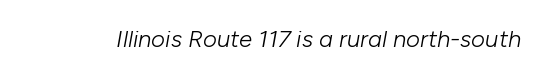
{"italic": "yes", "lean": "right", "slant_degrees": 10, "bold": "no", "underline": "no", "letter_spacing": "normal", "letter_spacing_em": 0.0, "glyph_px": 24}
